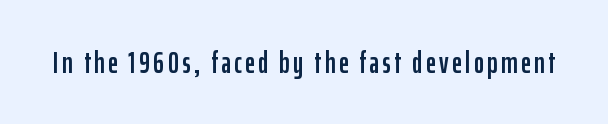
{"serif": "no", "italic": "no", "width": "condensed", "stroke_contrast": "low", "x_height": "medium", "monospaced": "no", "underline": "no", "glyph_px": 31}
